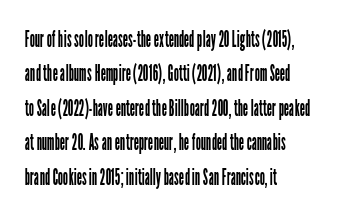
The image shows 23 px text type, upright; set left-aligned, normal line spacing (1.5x), normal letter spacing, not underlined.
